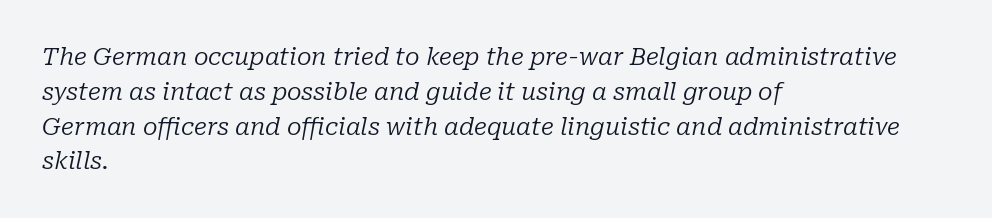
Q: Is the text bold? A: No.
Q: Is the text italic (slanted)? A: Yes, it leans right by about 10 degrees.
Q: Is the text underlined? A: No.
Q: How is the paragraph aligned? A: Left-aligned.
Q: Is the spacing between letters normal or unusually wide? A: Normal.
Q: Is the spacing between lines tight, normal or loose? A: Normal.
